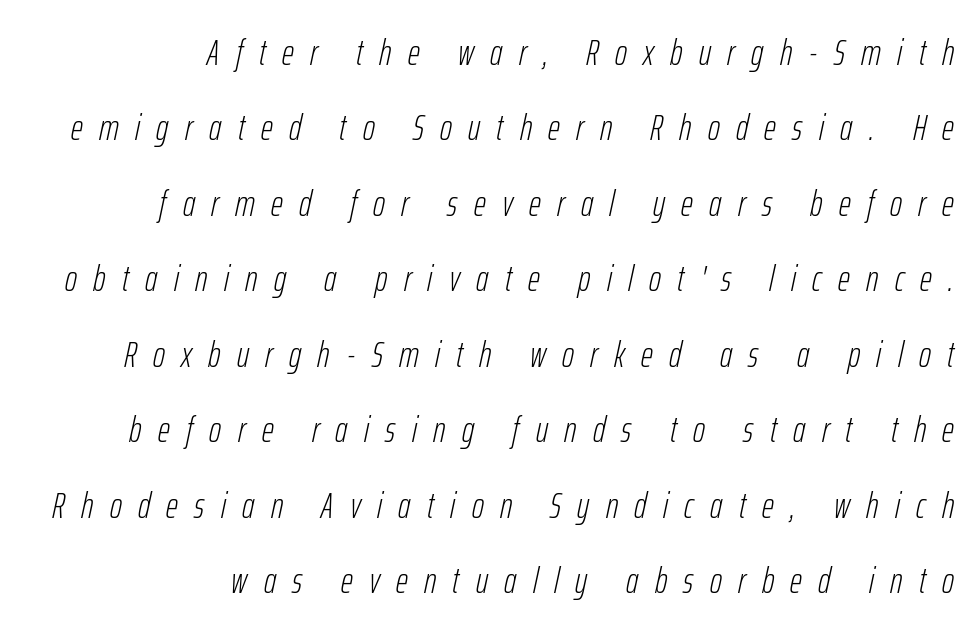
{"italic": "yes", "lean": "right", "slant_degrees": 12, "bold": "no", "weight": "light", "width": "condensed", "stroke_contrast": "low", "x_height": "medium", "monospaced": "no", "underline": "no", "align": "right", "line_spacing": "loose", "line_spacing_ratio": 2.04, "letter_spacing": "wide", "letter_spacing_em": 0.44, "glyph_px": 37}
